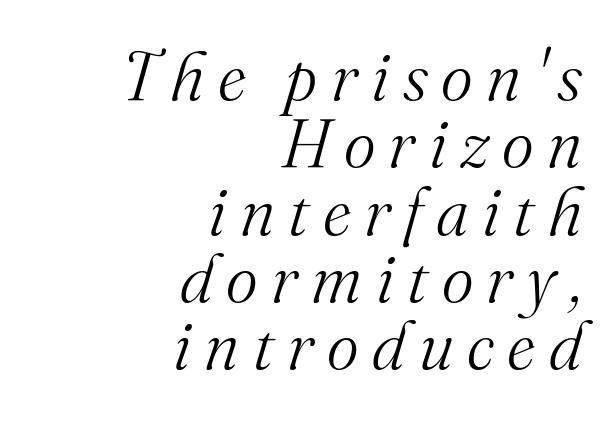
{"serif": "yes", "italic": "yes", "lean": "right", "slant_degrees": 16, "bold": "no", "weight": "light", "width": "normal", "stroke_contrast": "medium", "x_height": "small", "monospaced": "no", "underline": "no", "align": "right", "line_spacing": "tight", "line_spacing_ratio": 0.99, "letter_spacing": "wide", "letter_spacing_em": 0.2, "glyph_px": 68}
